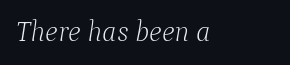
{"serif": "yes", "italic": "yes", "lean": "right", "slant_degrees": 9, "bold": "no", "weight": "light", "width": "normal", "stroke_contrast": "low", "x_height": "medium", "monospaced": "no", "underline": "no", "letter_spacing": "normal", "letter_spacing_em": 0.0, "glyph_px": 29}
